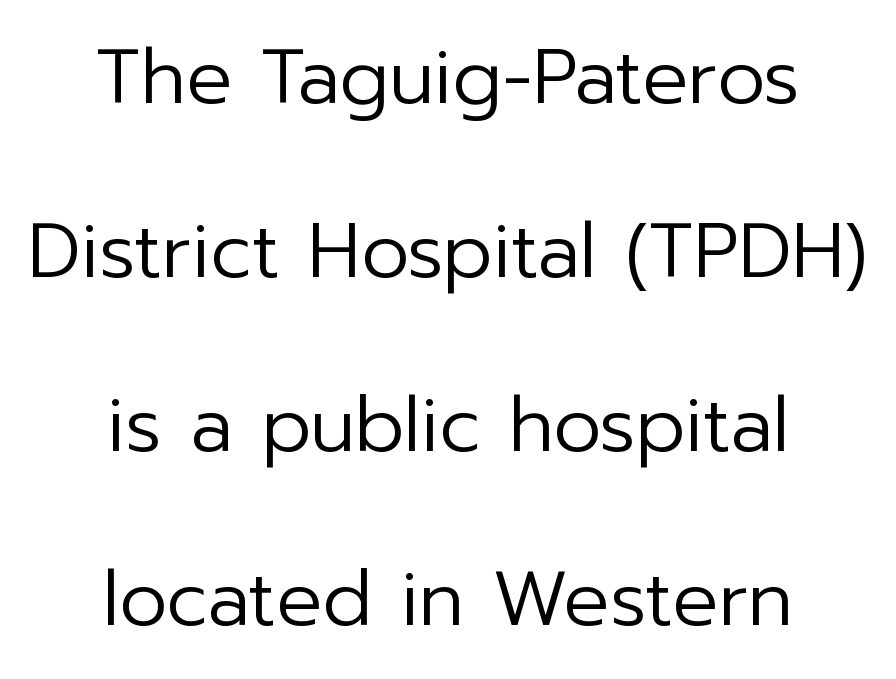
{"serif": "no", "italic": "no", "bold": "no", "weight": "regular", "width": "normal", "stroke_contrast": "low", "x_height": "medium", "monospaced": "no", "underline": "no", "align": "center", "line_spacing": "loose", "line_spacing_ratio": 2.29, "letter_spacing": "normal", "letter_spacing_em": 0.0, "glyph_px": 76}
